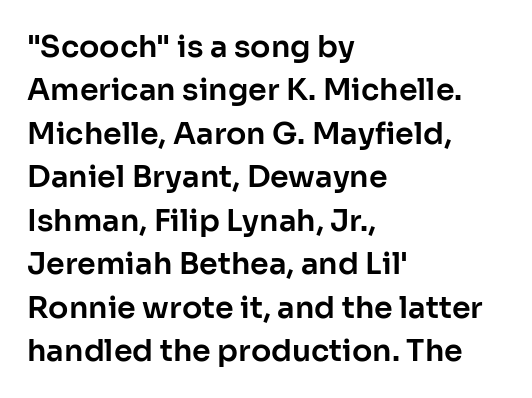
The image shows 30 px sans-serif type, upright; set left-aligned, normal line spacing (1.45x), normal letter spacing, not underlined; low stroke contrast and a medium x-height.
